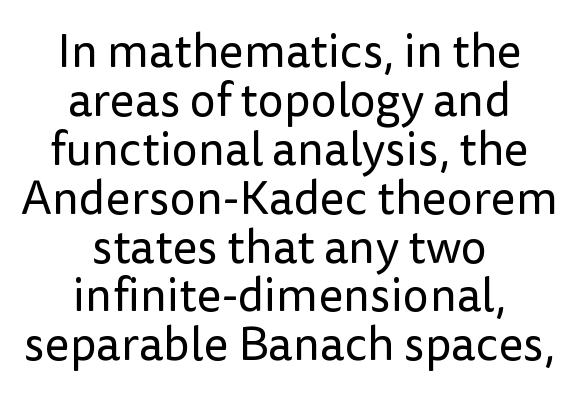
In terms of posture, this sample is upright. Here the designer chose a conventional face with non-uniform glyph widths. The characters are drawn with everyday or finer stroke widths. Reading down the block, each line starts at a different indent, mirrored at its end.
